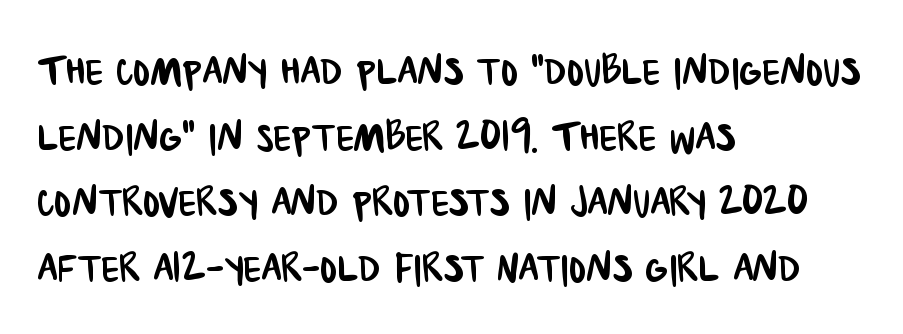
The image shows 52 px condensed sans-serif type; set left-aligned, normal line spacing (1.26x), normal letter spacing, not underlined; low stroke contrast and a large x-height.
